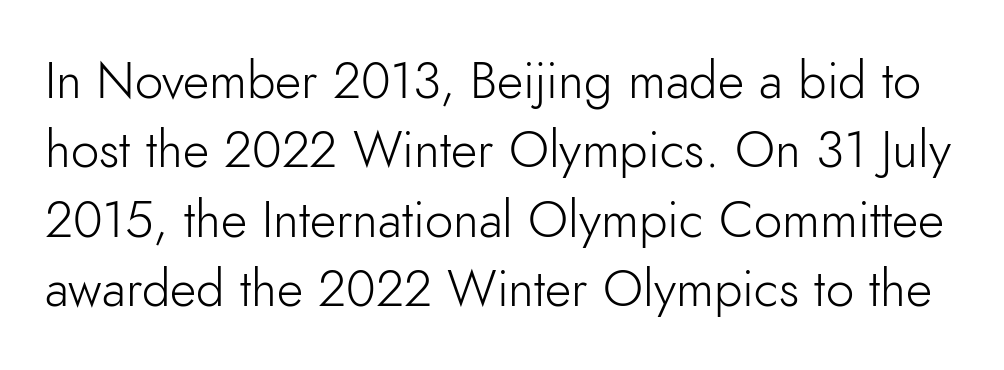
{"serif": "no", "italic": "no", "bold": "no", "weight": "light", "width": "normal", "stroke_contrast": "low", "x_height": "small", "monospaced": "no", "underline": "no", "line_spacing": "normal", "line_spacing_ratio": 1.36, "letter_spacing": "normal", "letter_spacing_em": 0.0, "glyph_px": 51}
